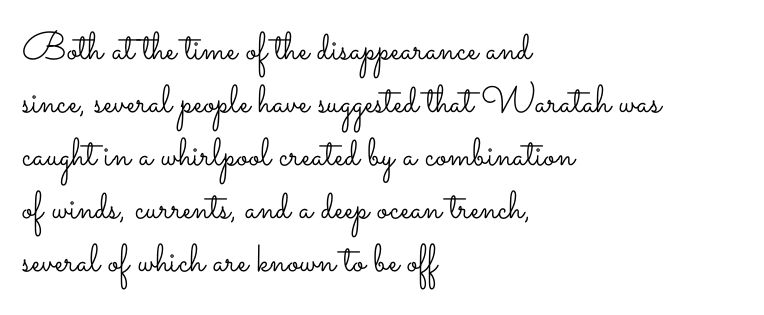
A normal amount of white space separates one row of letters from the next. This sample has the flowing, uneven cadence of proportional lettering. This rendering uses left alignment, leaving the right contour irregular.
